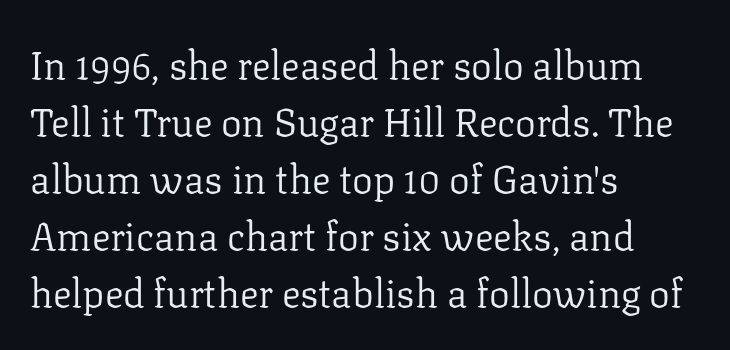
Q: Is the text bold? A: No.
Q: Is the text italic (slanted)? A: No, it is upright.
Q: Is the typeface a serif or a sans-serif typeface? A: Serif.
Q: Is the text underlined? A: No.
Q: How is the paragraph aligned? A: Left-aligned.
Q: Is the spacing between letters normal or unusually wide? A: Normal.
Q: Is the spacing between lines tight, normal or loose? A: Normal.
Q: Width (condensed, normal, or wide)? A: Normal.
Q: Stroke contrast? A: Low.
Q: x-height? A: Medium.
Q: Monospaced? A: No.
